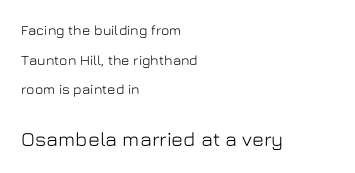
{"italic": "no", "underline": "no", "align": "left", "line_spacing": "loose", "line_spacing_ratio": 2.12, "letter_spacing": "normal", "letter_spacing_em": 0.0, "larger_block": "second", "size_ratio": 1.43, "glyph_px": 20}
